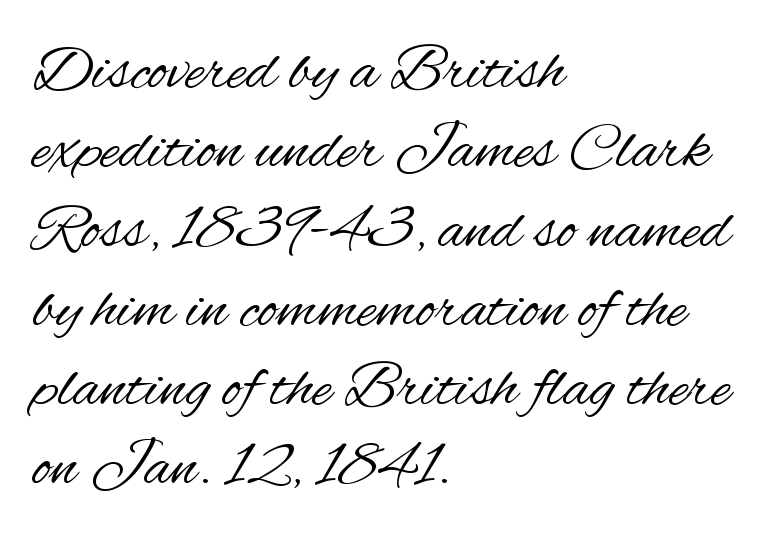
The image shows 65 px regular-weight, condensed sans-serif type; set left-aligned, line spacing 1.22x, normal letter spacing, not underlined; medium stroke contrast and a small x-height.
